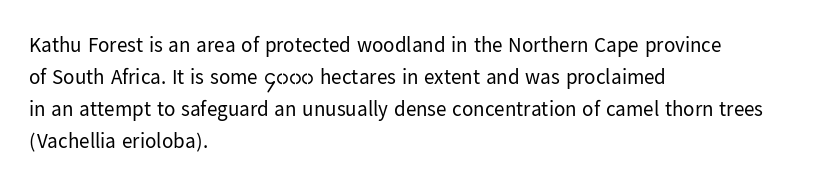
Q: Is the text bold? A: No.
Q: Is the text italic (slanted)? A: No, it is upright.
Q: Is the text underlined? A: No.
Q: How is the paragraph aligned? A: Left-aligned.
Q: Is the spacing between letters normal or unusually wide? A: Normal.
Q: Is the spacing between lines tight, normal or loose? A: Normal.
